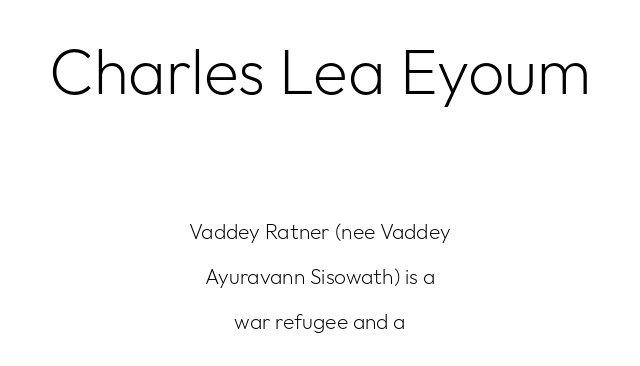
{"serif": "no", "italic": "no", "bold": "no", "weight": "light", "width": "normal", "stroke_contrast": "low", "x_height": "medium", "monospaced": "no", "underline": "no", "align": "center", "line_spacing": "loose", "line_spacing_ratio": 2.14, "letter_spacing": "normal", "letter_spacing_em": 0.0, "larger_block": "first", "size_ratio": 3.05, "glyph_px": 64}
